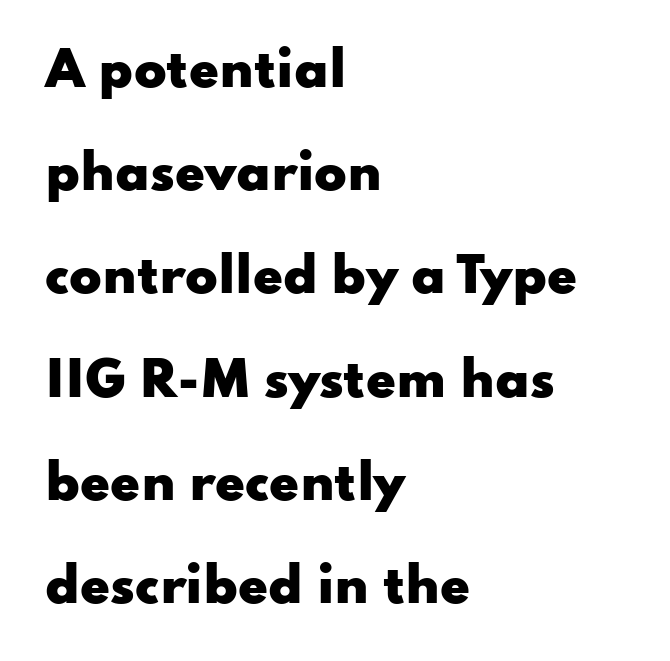
The image shows 48 px heavy, wide sans-serif type, upright; set left-aligned, loose line spacing (2.15x), normal letter spacing, not underlined; low stroke contrast and a small x-height.
